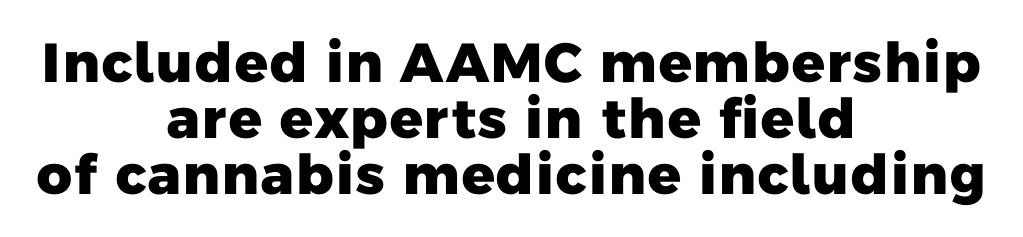
{"serif": "no", "bold": "yes", "weight": "heavy", "width": "normal", "stroke_contrast": "low", "x_height": "medium", "monospaced": "no", "underline": "no", "align": "center", "line_spacing": "tight", "line_spacing_ratio": 1.02, "letter_spacing": "normal", "letter_spacing_em": 0.0, "glyph_px": 55}
